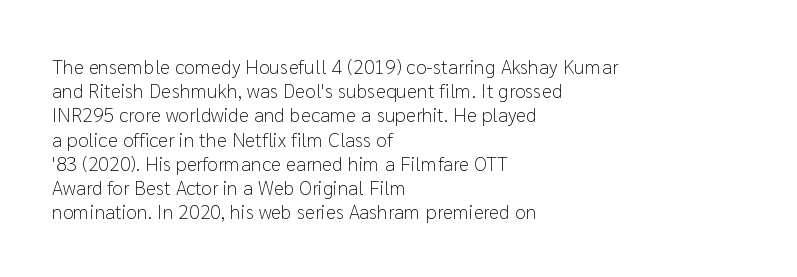
{"italic": "no", "bold": "no", "underline": "no", "align": "left", "line_spacing_ratio": 1.21, "letter_spacing": "normal", "letter_spacing_em": 0.0, "glyph_px": 20}
